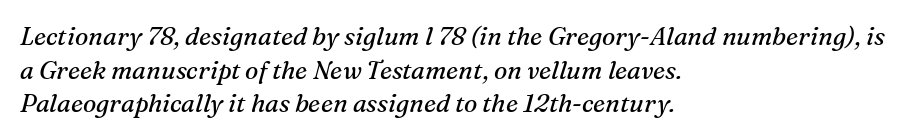
Italic: yes, the glyphs are oblique. The compositor pushed each line to the left boundary. Standard letterfit; no display-style spreading of the glyphs. One glance says typical: line gaps are just what's usual. The face looks like a standard text weight, possibly lighter. Check the space under the baseline: it is left empty.
